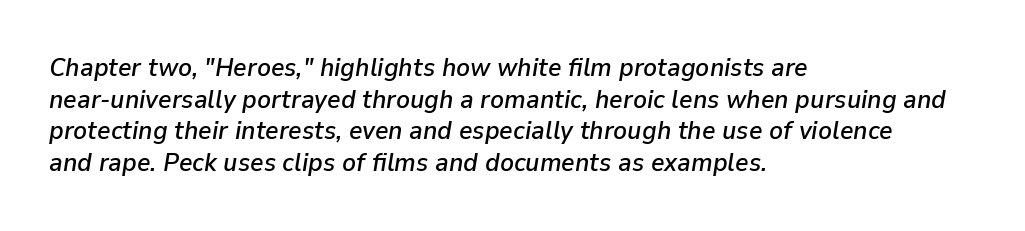
Q: Is the text italic (slanted)? A: Yes, it leans right by about 9 degrees.
Q: Is the text underlined? A: No.
Q: How is the paragraph aligned? A: Left-aligned.
Q: Is the spacing between letters normal or unusually wide? A: Normal.
